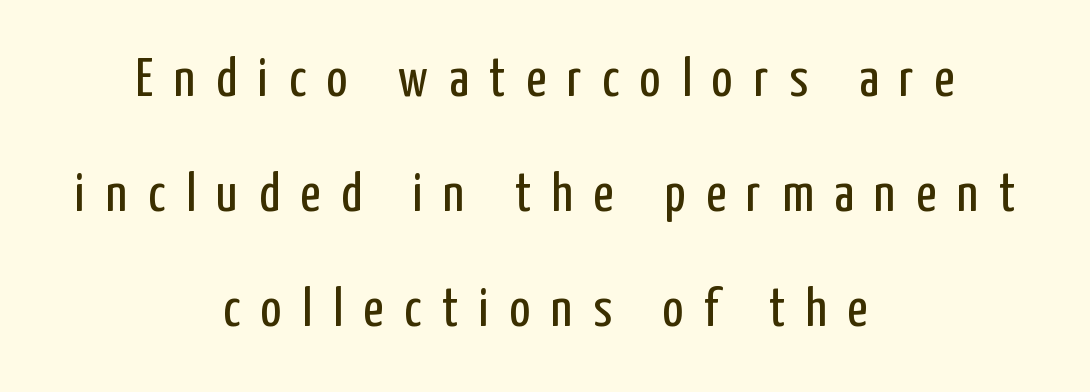
The image shows 55 px regular-weight, condensed sans-serif type, upright; set centered, loose line spacing (2.09x), unusually wide letter spacing (+0.38 em), not underlined; low stroke contrast and a medium x-height.
